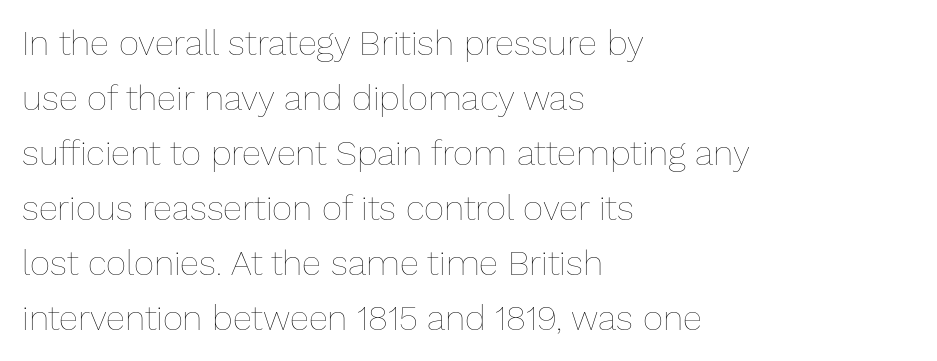
Q: Is the text bold? A: No.
Q: Is the text italic (slanted)? A: No, it is upright.
Q: Is the text underlined? A: No.
Q: How is the paragraph aligned? A: Left-aligned.
Q: Is the spacing between letters normal or unusually wide? A: Normal.
Q: Is the spacing between lines tight, normal or loose? A: Normal.
Q: Width (condensed, normal, or wide)? A: Normal.
Q: Stroke contrast? A: Low.
Q: x-height? A: Medium.
Q: Monospaced? A: No.
